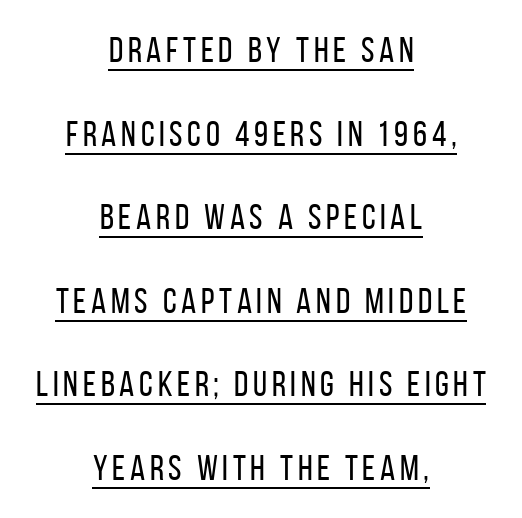
The image shows 36 px regular-weight, condensed sans-serif type, upright; set centered, loose line spacing (2.32x), underlined; low stroke contrast and a large x-height.
